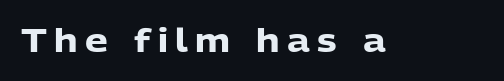
Short note: letters widely spaced. Plenty of ink on the page — the face is bold. These lines are composed in type without serifs. The string is rendered with underlining switched off. A typesetter would mark this as roman, not italic. Note the varied advance widths — an 'i' is clearly narrower than an 'm'.
